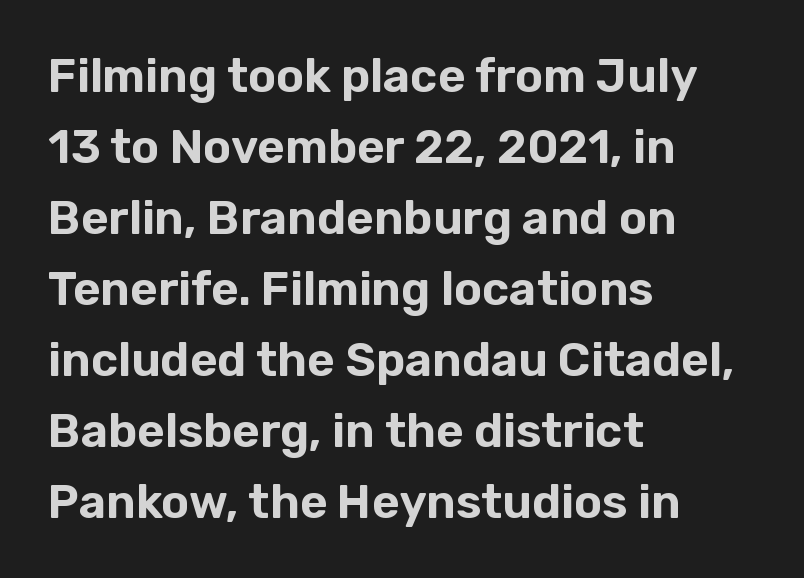
The image shows 47 px sans-serif type, upright; set left-aligned, normal line spacing (1.51x), normal letter spacing, not underlined; low stroke contrast and a medium x-height.
